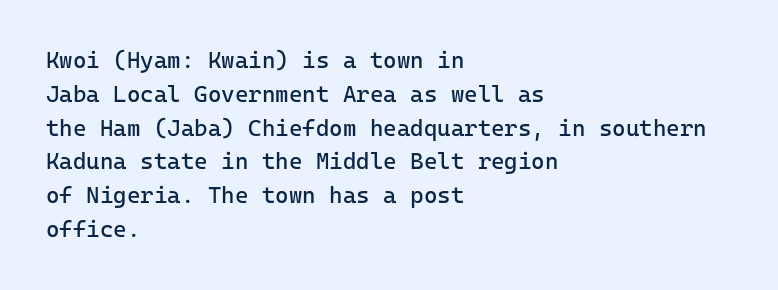
{"italic": "no", "bold": "no", "underline": "no", "align": "left", "line_spacing": "normal", "line_spacing_ratio": 1.47, "letter_spacing": "normal", "letter_spacing_em": 0.0, "glyph_px": 23}
